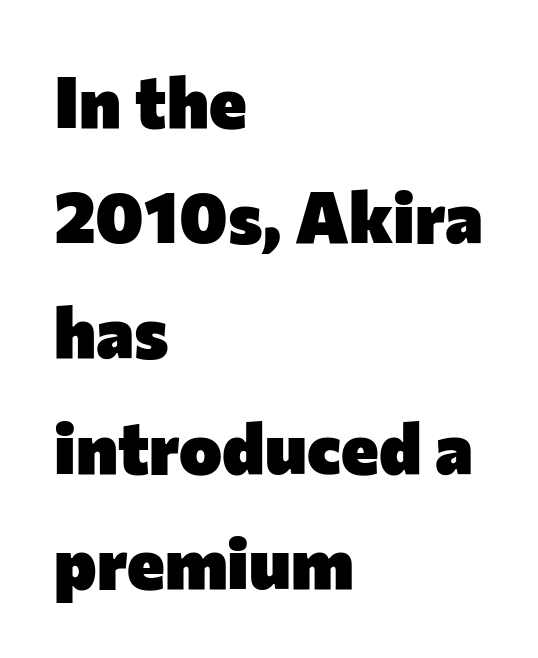
The image shows 72 px heavy sans-serif type, upright; set left-aligned, normal line spacing (1.6x), normal letter spacing, not underlined; low stroke contrast and a medium x-height.
